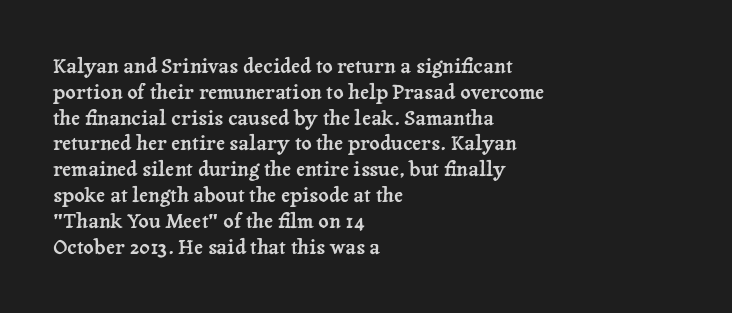
Q: Is the text italic (slanted)? A: No, it is upright.
Q: Is the text underlined? A: No.
Q: How is the paragraph aligned? A: Left-aligned.
Q: Is the spacing between letters normal or unusually wide? A: Normal.
Q: Is the spacing between lines tight, normal or loose? A: Normal.
